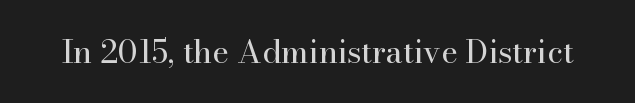
Q: Is the text bold? A: No.
Q: Is the text italic (slanted)? A: No, it is upright.
Q: Is the typeface a serif or a sans-serif typeface? A: Serif.
Q: Is the text underlined? A: No.
Q: Is the spacing between letters normal or unusually wide? A: Normal.
Q: Width (condensed, normal, or wide)? A: Normal.
Q: Stroke contrast? A: High.
Q: x-height? A: Small.
Q: Monospaced? A: No.
